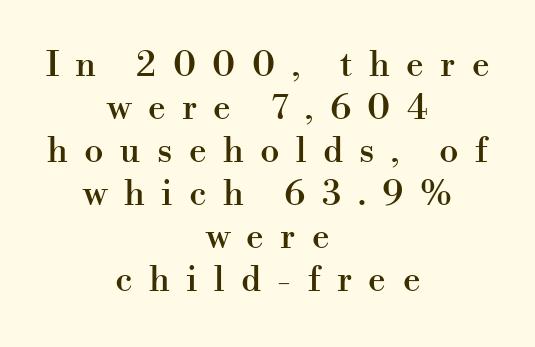
{"serif": "yes", "italic": "no", "width": "normal", "stroke_contrast": "high", "x_height": "small", "monospaced": "no", "underline": "no", "align": "center", "line_spacing_ratio": 1.23, "letter_spacing": "wide", "letter_spacing_em": 0.47, "glyph_px": 35}
